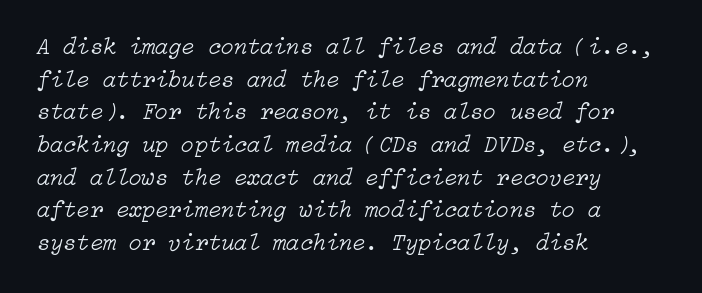
The image shows 24 px text type, italic (leaning right); set left-aligned, normal line spacing (1.36x), normal letter spacing, not underlined.
